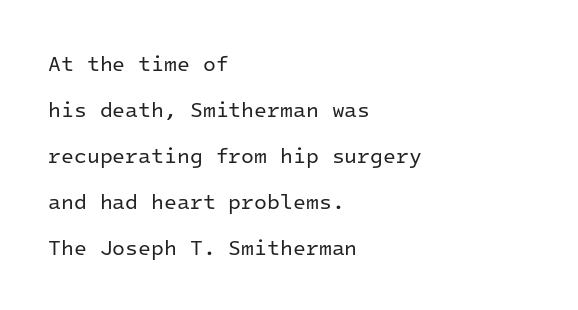
The image shows 21 px text type, upright; set left-aligned, loose line spacing (2.19x), normal letter spacing, not underlined.
